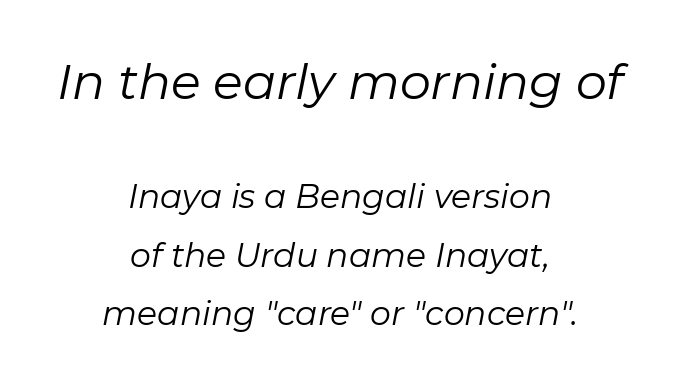
Q: Is the text bold? A: No.
Q: Is the text italic (slanted)? A: Yes, it leans right by about 11 degrees.
Q: Is the text underlined? A: No.
Q: How is the paragraph aligned? A: Centered.
Q: Is the spacing between letters normal or unusually wide? A: Normal.
Q: Which block of text is set in a larger size, the first (top) or the second (bottom)? A: The first (top) one.
Q: Width (condensed, normal, or wide)? A: Normal.
Q: Stroke contrast? A: Low.
Q: x-height? A: Medium.
Q: Monospaced? A: No.
